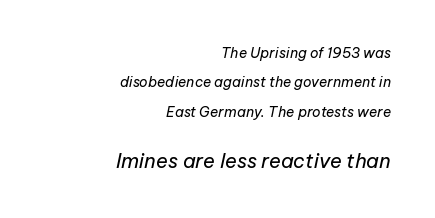
The image shows 20 px text type, italic (leaning right); set right-aligned, loose line spacing (2.09x), normal letter spacing, not underlined; the second (bottom) block is 1.43x larger.
